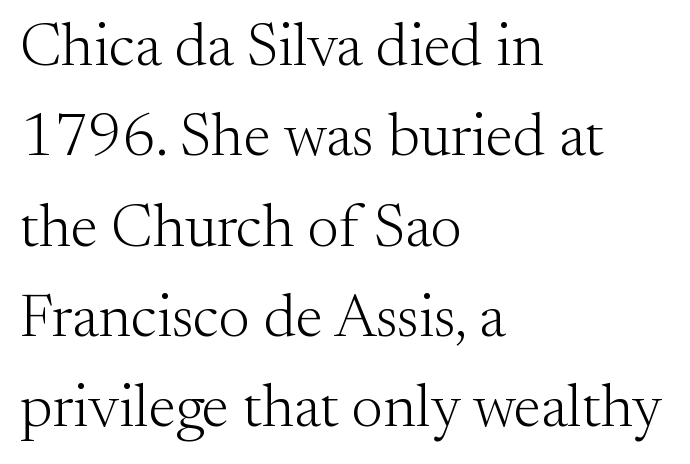
{"serif": "yes", "italic": "no", "bold": "no", "weight": "light", "width": "normal", "stroke_contrast": "medium", "x_height": "small", "monospaced": "no", "underline": "no", "align": "left", "line_spacing": "normal", "line_spacing_ratio": 1.48, "letter_spacing": "normal", "letter_spacing_em": 0.0, "glyph_px": 61}
